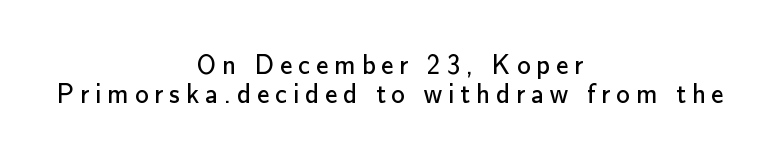
Q: Is the text bold? A: No.
Q: Is the text italic (slanted)? A: No, it is upright.
Q: Is the text underlined? A: No.
Q: How is the paragraph aligned? A: Centered.
Q: Is the spacing between letters normal or unusually wide? A: Unusually wide.
Q: Is the spacing between lines tight, normal or loose? A: Tight.
